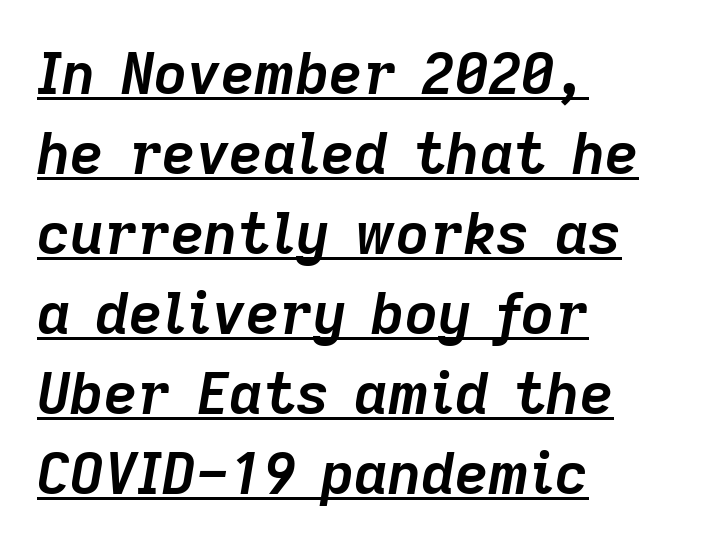
{"italic": "yes", "lean": "right", "slant_degrees": 9, "bold": "yes", "weight": "semibold", "width": "normal", "stroke_contrast": "low", "x_height": "medium", "monospaced": "no", "underline": "yes", "align": "left", "line_spacing": "normal", "line_spacing_ratio": 1.38, "letter_spacing": "normal", "letter_spacing_em": 0.0, "glyph_px": 58}
